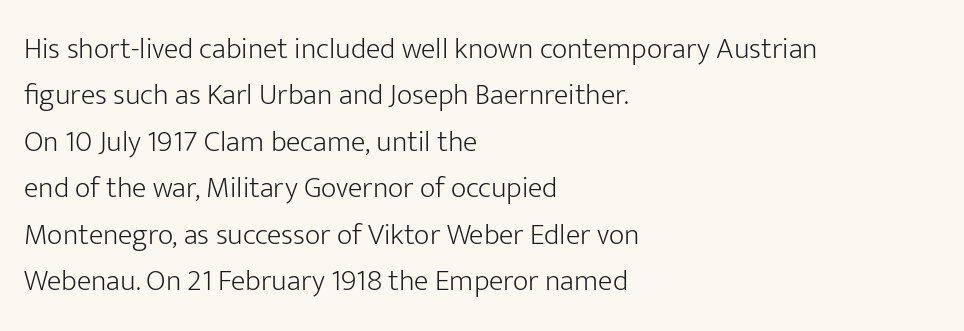
Each letter keeps its own natural width here, so spacing adapts to shape. The font family rendered here belongs to the sans-serif group. Each row of text sits above clean, open space. The face looks like a standard text weight, possibly lighter.
